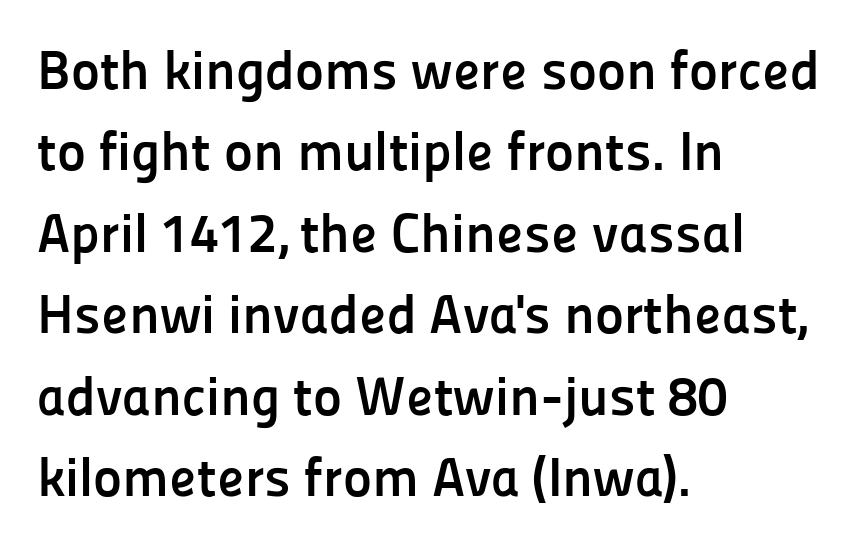
{"serif": "no", "italic": "no", "bold": "yes", "weight": "semibold", "width": "normal", "stroke_contrast": "low", "x_height": "medium", "monospaced": "no", "underline": "no", "align": "left", "line_spacing": "normal", "line_spacing_ratio": 1.48, "letter_spacing": "normal", "letter_spacing_em": 0.0, "glyph_px": 55}
